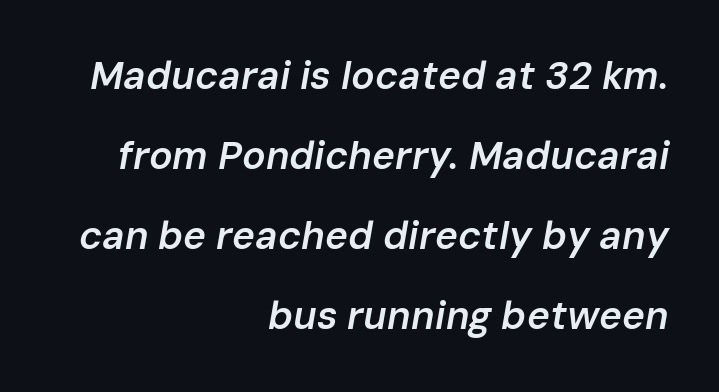
The image shows 39 px semibold type, italic (leaning right); set right-aligned, loose line spacing (2.05x), normal letter spacing, not underlined; low stroke contrast and a medium x-height.
